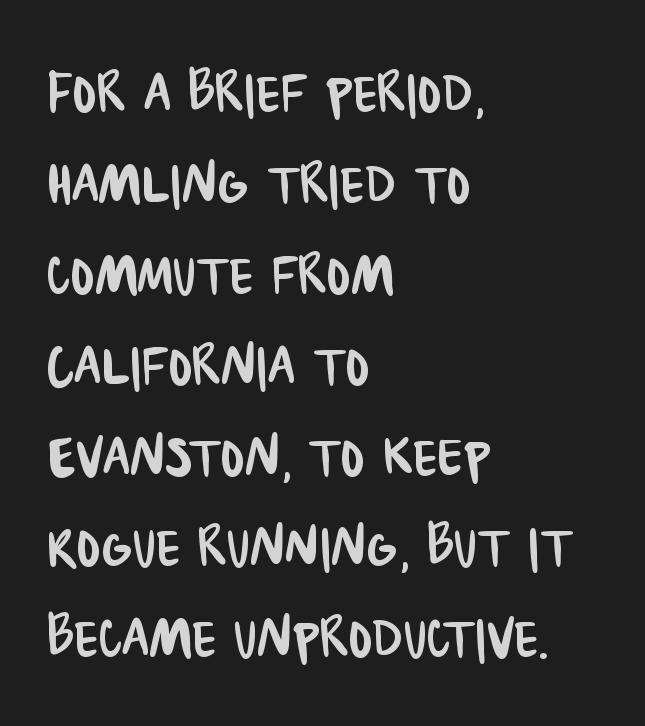
Q: Is the typeface a serif or a sans-serif typeface? A: Sans-serif.
Q: Is the text underlined? A: No.
Q: How is the paragraph aligned? A: Left-aligned.
Q: Is the spacing between letters normal or unusually wide? A: Normal.
Q: Is the spacing between lines tight, normal or loose? A: Normal.
Q: Width (condensed, normal, or wide)? A: Condensed.
Q: Stroke contrast? A: Low.
Q: x-height? A: Large.
Q: Monospaced? A: No.
